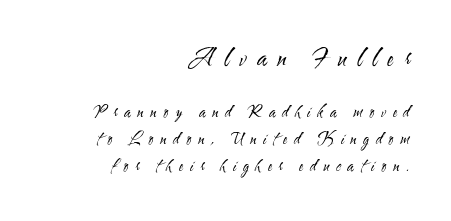
Q: Is the text bold? A: No.
Q: Is the text italic (slanted)? A: Yes.
Q: Is the text underlined? A: No.
Q: How is the paragraph aligned? A: Right-aligned.
Q: Is the spacing between letters normal or unusually wide? A: Unusually wide.
Q: Is the spacing between lines tight, normal or loose? A: Normal.
Q: Which block of text is set in a larger size, the first (top) or the second (bottom)? A: The first (top) one.
